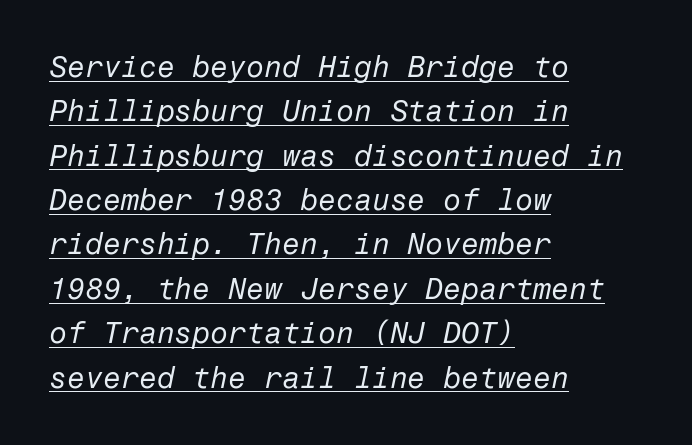
Is this a heavy cut? Hardly; it is regular or lighter. The gaps between neighbouring characters are ordinary and unremarkable. Slant detected: the letters are inclined. Vertically, the passage feels balanced, rows spaced as you'd expect. Line beginnings align vertically; line endings do not.
